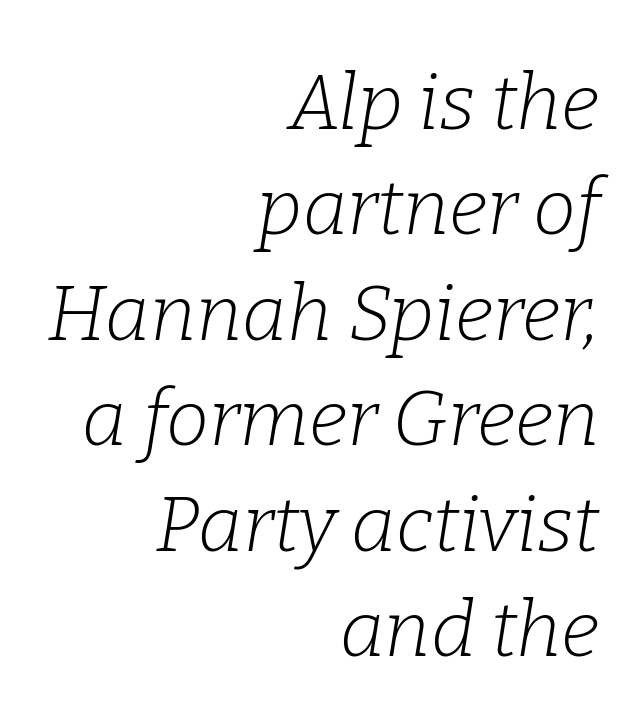
{"serif": "yes", "italic": "yes", "lean": "right", "slant_degrees": 9, "bold": "no", "weight": "light", "width": "normal", "stroke_contrast": "low", "x_height": "medium", "monospaced": "no", "underline": "no", "align": "right", "line_spacing": "normal", "line_spacing_ratio": 1.37, "letter_spacing": "normal", "letter_spacing_em": 0.0, "glyph_px": 77}
